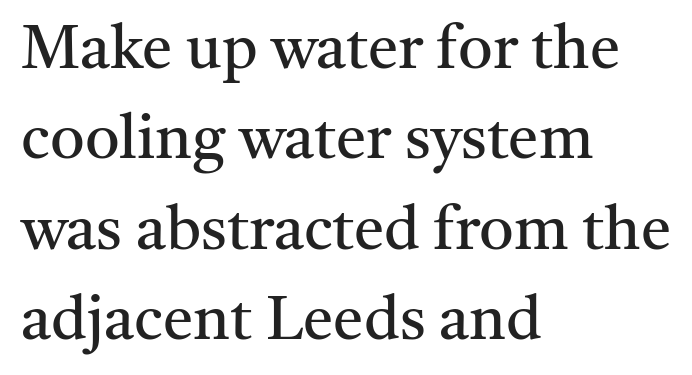
This reads as an unemphasized weight, regular at the heaviest. Observe the ordinary spacing: letters are neighbours, not strangers. The text block is weighted toward the left margin, trailing off unevenly rightward. Does the lettering tilt? It doesn't — this is upright. The characters display serif detailing at their extremities.
